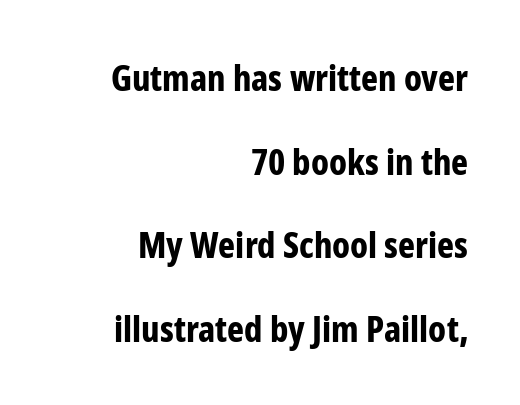
{"serif": "no", "italic": "no", "bold": "yes", "weight": "bold", "width": "condensed", "stroke_contrast": "low", "x_height": "medium", "monospaced": "no", "underline": "no", "align": "right", "line_spacing": "loose", "line_spacing_ratio": 2.32, "letter_spacing": "normal", "letter_spacing_em": 0.0, "glyph_px": 36}
